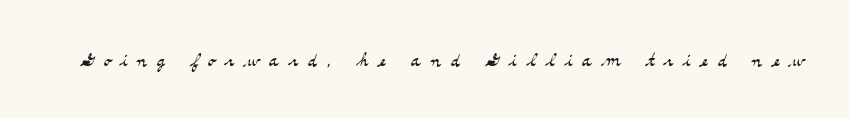
The image shows 26 px text type; set unusually wide letter spacing (+0.37 em), not underlined.
